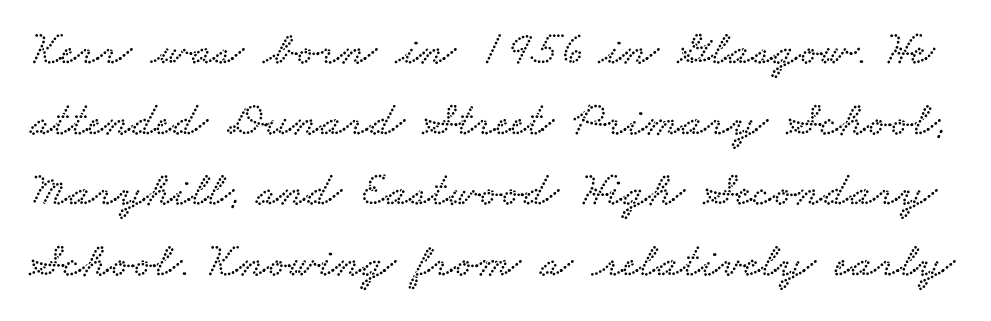
The passage shown has conventional tracking throughout. Character widths vary here, with narrow letters taking less room than wide ones. Check the space under the baseline: it is left empty. Students, observe: this is what conventionally led text looks like.
